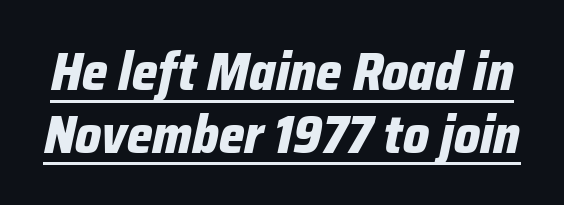
The image shows 54 px bold, condensed type, italic (leaning right); set line spacing 1.16x, normal letter spacing, underlined; low stroke contrast and a medium x-height.
